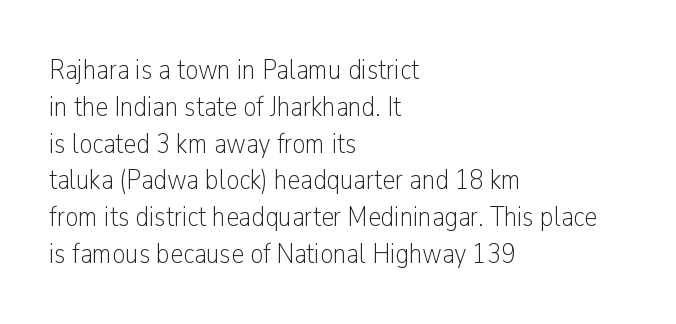
The image shows 29 px light, condensed sans-serif type, upright; set left-aligned, normal line spacing (1.27x), normal letter spacing, not underlined; low stroke contrast and a medium x-height.
